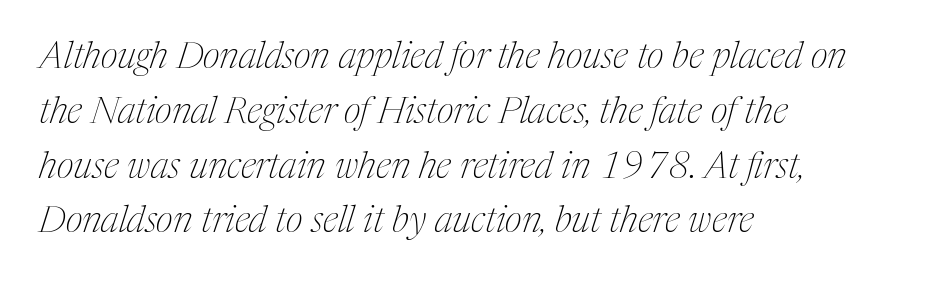
The rows are spaced the way most documents space them. Italic? Definitely — the glyphs are oblique. Heft: none added — not bold. Do the characters align in a grid? No, the font is proportional. This rendering uses left alignment, leaving the right contour irregular.
